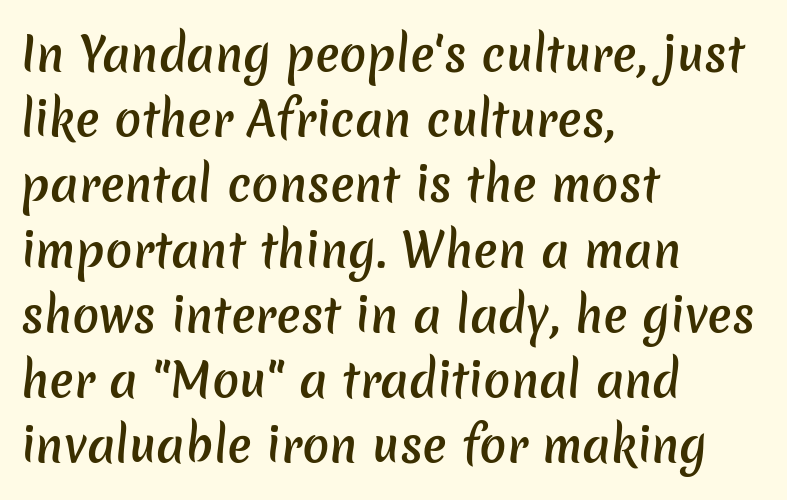
The typesetting leans somewhat heavy: a semibold. This rendering leaves character spacing at its baseline value. The space beneath each line is pristine and unruled. Notice how the passage keeps a crisp vertical edge on the left only.
